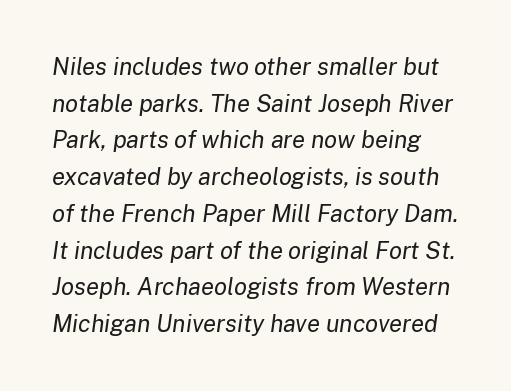
It's the slanting kind of type. Default kerning and tracking; the words read as compact shapes. Each row of text sits above clean, open space. The weight tops out at a normal text grade. The rendering uses a moderate line-height, typical for paragraphs.
